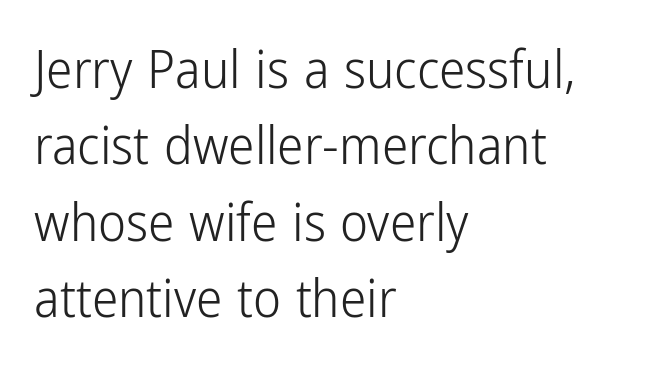
{"serif": "no", "italic": "no", "bold": "no", "weight": "light", "width": "condensed", "stroke_contrast": "low", "x_height": "medium", "monospaced": "no", "underline": "no", "align": "left", "line_spacing": "normal", "line_spacing_ratio": 1.44, "letter_spacing": "normal", "letter_spacing_em": 0.0, "glyph_px": 53}
